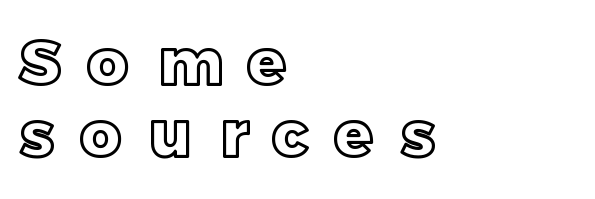
The image shows 63 px text type, upright; set left-aligned, tight line spacing (1.15x), unusually wide letter spacing (+0.43 em), not underlined; a large x-height.
